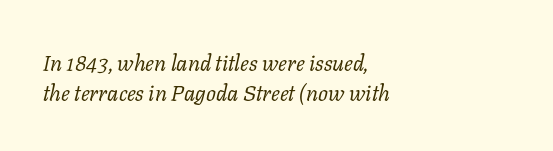
{"italic": "yes", "lean": "right", "slant_degrees": 11, "bold": "no", "underline": "no", "align": "left", "line_spacing": "normal", "line_spacing_ratio": 1.36, "letter_spacing": "normal", "letter_spacing_em": 0.0, "glyph_px": 22}
